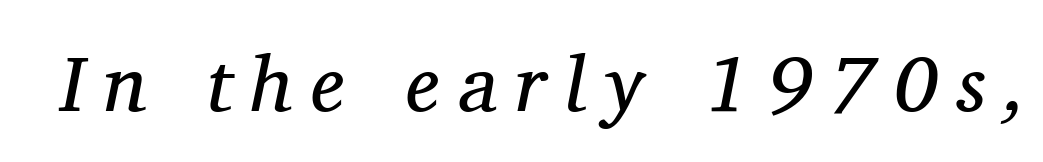
Q: Is the text bold? A: No.
Q: Is the text italic (slanted)? A: Yes, it leans right by about 11 degrees.
Q: Is the typeface a serif or a sans-serif typeface? A: Serif.
Q: Is the text underlined? A: No.
Q: Is the spacing between letters normal or unusually wide? A: Unusually wide.
Q: Width (condensed, normal, or wide)? A: Normal.
Q: Stroke contrast? A: Medium.
Q: x-height? A: Medium.
Q: Monospaced? A: No.
